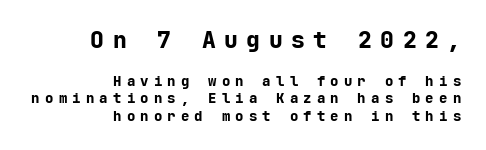
Line ends are locked; line starts wander. In this sample the first text group is rendered at the bigger scale. Beneath every word, the page is bare. This is roman type, the default non-slanted kind. The characters look thick and weighty, a clear bold.
